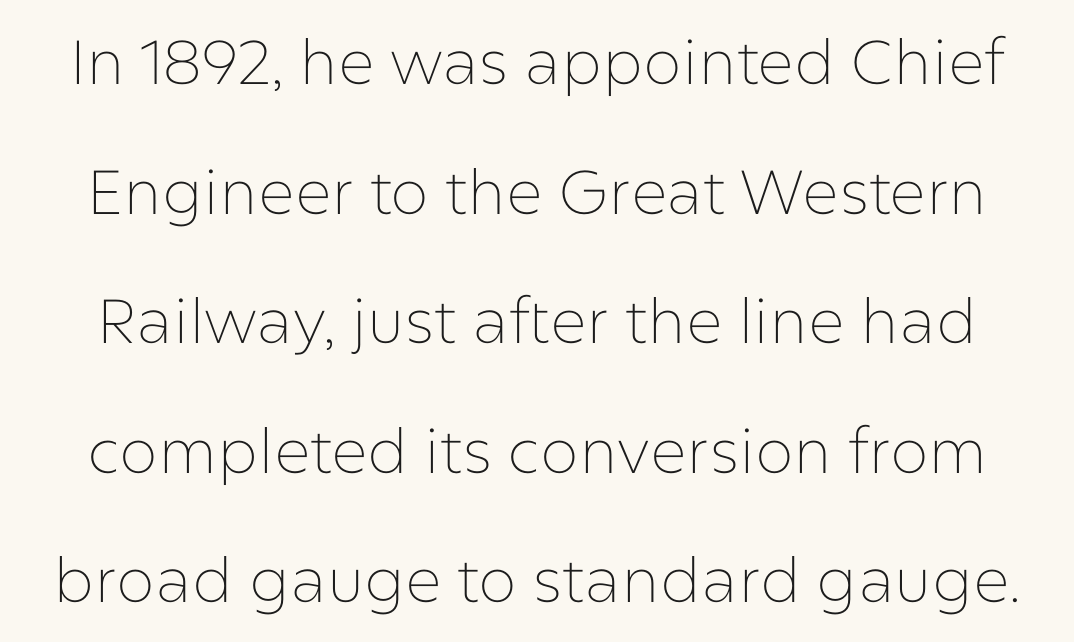
The image shows 62 px thin sans-serif type, upright; set loose line spacing (2.09x), normal letter spacing, not underlined; low stroke contrast and a medium x-height.
